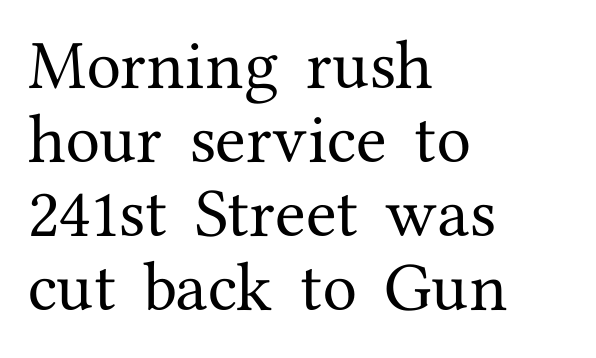
{"serif": "yes", "italic": "no", "width": "normal", "stroke_contrast": "medium", "x_height": "medium", "monospaced": "no", "underline": "no", "align": "left", "line_spacing": "normal", "line_spacing_ratio": 1.32, "letter_spacing": "normal", "letter_spacing_em": 0.0, "glyph_px": 56}
